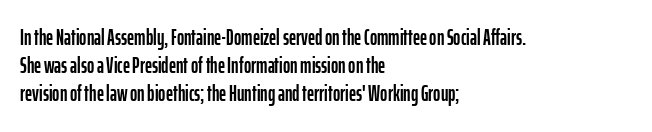
The image shows 22 px text type, upright; set left-aligned, normal line spacing (1.28x), normal letter spacing, not underlined.
